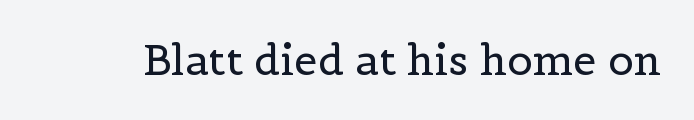
{"serif": "yes", "italic": "no", "bold": "no", "weight": "regular", "width": "normal", "x_height": "medium", "monospaced": "no", "underline": "no", "letter_spacing": "normal", "letter_spacing_em": 0.0, "glyph_px": 42}
